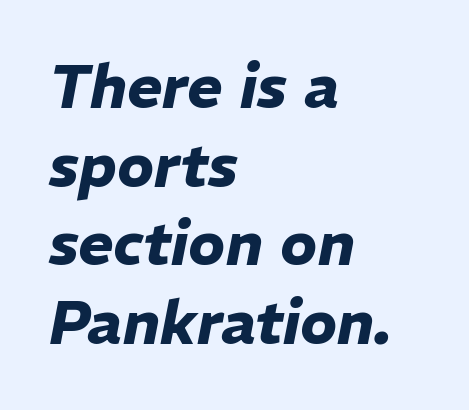
{"italic": "yes", "lean": "right", "slant_degrees": 11, "bold": "yes", "weight": "heavy", "width": "normal", "stroke_contrast": "low", "x_height": "medium", "monospaced": "no", "underline": "no", "align": "left", "line_spacing": "normal", "line_spacing_ratio": 1.31, "letter_spacing": "normal", "letter_spacing_em": 0.0, "glyph_px": 60}
